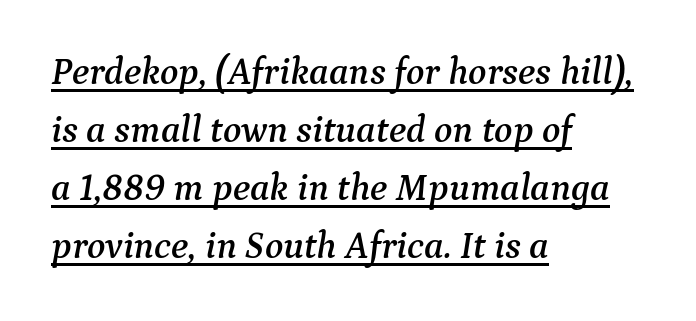
{"serif": "yes", "italic": "yes", "lean": "right", "slant_degrees": 9, "width": "normal", "stroke_contrast": "medium", "x_height": "medium", "monospaced": "no", "underline": "yes", "align": "left", "line_spacing": "normal", "line_spacing_ratio": 1.53, "letter_spacing": "normal", "letter_spacing_em": 0.0, "glyph_px": 38}
